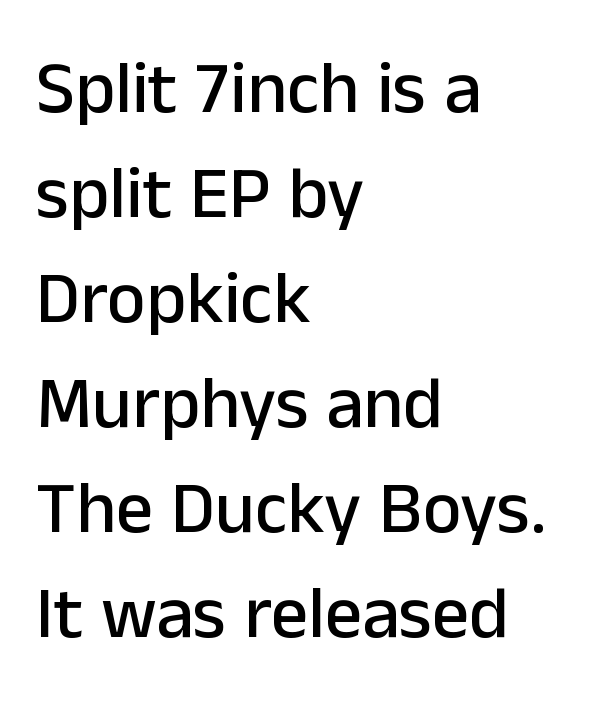
Q: Is the text italic (slanted)? A: No, it is upright.
Q: Is the typeface a serif or a sans-serif typeface? A: Sans-serif.
Q: Is the text underlined? A: No.
Q: How is the paragraph aligned? A: Left-aligned.
Q: Is the spacing between letters normal or unusually wide? A: Normal.
Q: Is the spacing between lines tight, normal or loose? A: Normal.
Q: Width (condensed, normal, or wide)? A: Normal.
Q: Stroke contrast? A: Low.
Q: x-height? A: Medium.
Q: Monospaced? A: No.
